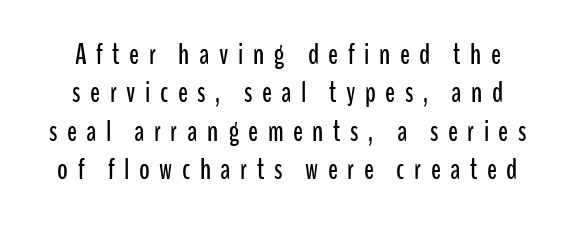
Q: Is the text italic (slanted)? A: No, it is upright.
Q: Is the typeface a serif or a sans-serif typeface? A: Sans-serif.
Q: Is the text underlined? A: No.
Q: Is the spacing between letters normal or unusually wide? A: Unusually wide.
Q: Is the spacing between lines tight, normal or loose? A: Normal.
Q: Width (condensed, normal, or wide)? A: Condensed.
Q: Stroke contrast? A: Low.
Q: x-height? A: Medium.
Q: Monospaced? A: No.
